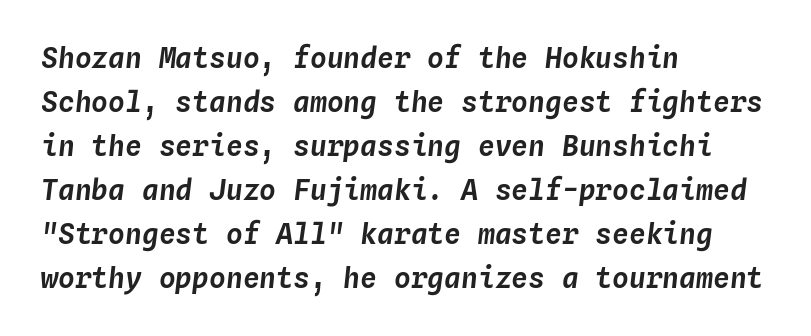
The passage shown has conventional tracking throughout. These lines stack with their left ends in a neat column. Check the space under the baseline: it is left empty. The text carries the slant typical of an italic or oblique font. Does the leading feel generous? No, just average.
